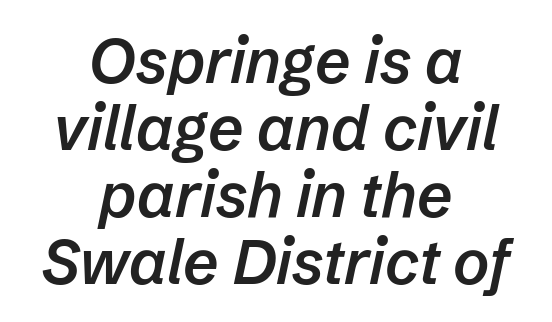
{"italic": "yes", "lean": "right", "slant_degrees": 12, "bold": "semi", "weight": "semibold", "width": "normal", "stroke_contrast": "low", "x_height": "medium", "monospaced": "no", "underline": "no", "align": "center", "line_spacing": "tight", "line_spacing_ratio": 1.08, "letter_spacing": "normal", "letter_spacing_em": 0.0, "glyph_px": 62}
